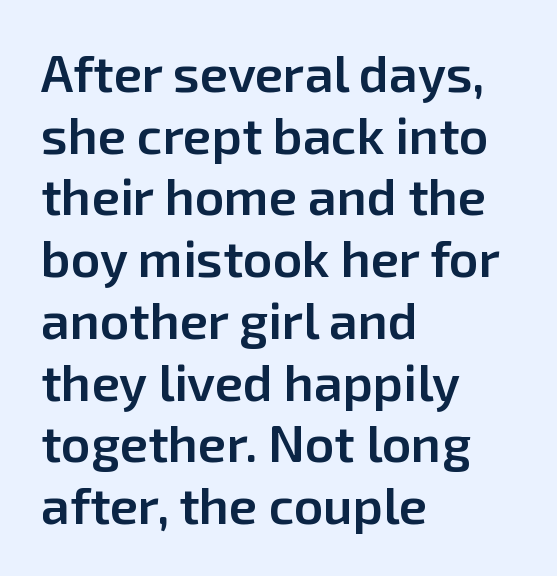
Q: Is the text bold? A: Semi-bold.
Q: Is the text italic (slanted)? A: No, it is upright.
Q: Is the typeface a serif or a sans-serif typeface? A: Sans-serif.
Q: Is the text underlined? A: No.
Q: How is the paragraph aligned? A: Left-aligned.
Q: Is the spacing between letters normal or unusually wide? A: Normal.
Q: Width (condensed, normal, or wide)? A: Normal.
Q: Stroke contrast? A: Low.
Q: x-height? A: Medium.
Q: Monospaced? A: No.
